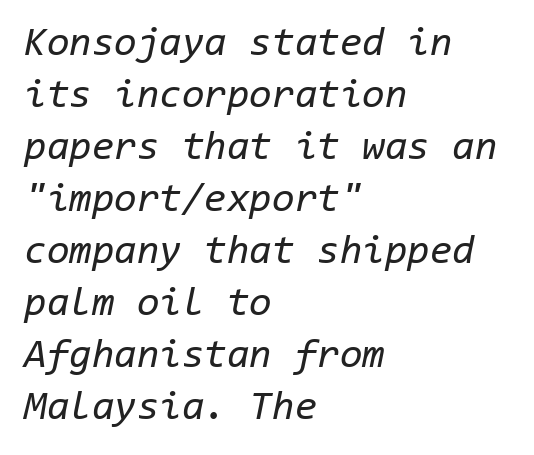
{"italic": "yes", "lean": "right", "slant_degrees": 11, "bold": "no", "weight": "regular", "width": "normal", "stroke_contrast": "low", "x_height": "medium", "monospaced": "yes", "underline": "no", "align": "left", "line_spacing": "normal", "line_spacing_ratio": 1.27, "letter_spacing": "normal", "letter_spacing_em": 0.0, "glyph_px": 41}
